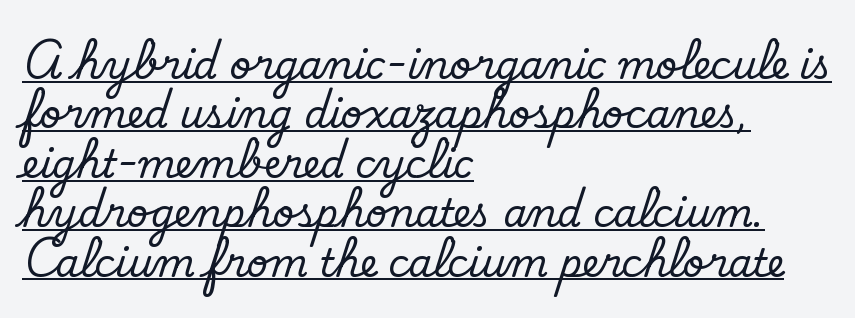
{"serif": "no", "bold": "no", "weight": "regular", "width": "normal", "stroke_contrast": "low", "x_height": "small", "monospaced": "no", "underline": "yes", "align": "left", "line_spacing": "normal", "line_spacing_ratio": 1.3, "letter_spacing": "normal", "letter_spacing_em": 0.0, "glyph_px": 38}
